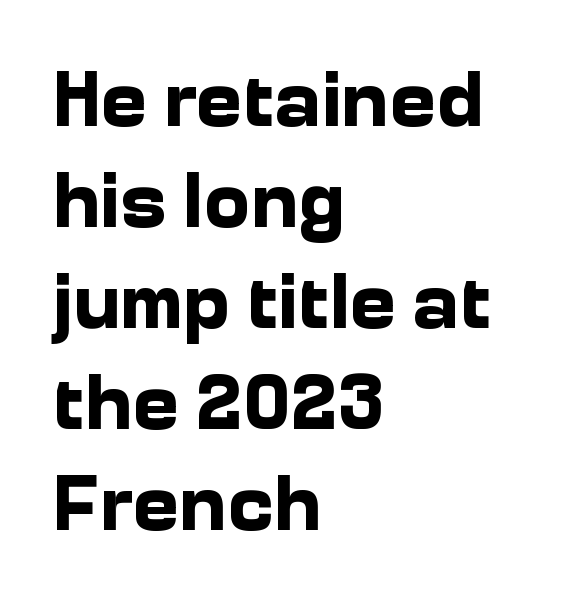
Q: Is the text bold? A: Yes.
Q: Is the text italic (slanted)? A: No, it is upright.
Q: Is the typeface a serif or a sans-serif typeface? A: Sans-serif.
Q: Is the text underlined? A: No.
Q: How is the paragraph aligned? A: Left-aligned.
Q: Is the spacing between letters normal or unusually wide? A: Normal.
Q: Is the spacing between lines tight, normal or loose? A: Normal.
Q: Width (condensed, normal, or wide)? A: Normal.
Q: Stroke contrast? A: Low.
Q: x-height? A: Medium.
Q: Monospaced? A: No.
